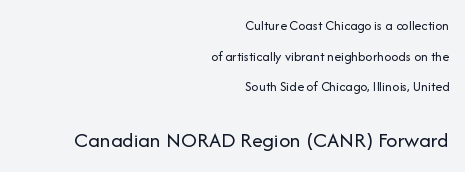
{"italic": "no", "bold": "no", "underline": "no", "align": "right", "line_spacing": "loose", "line_spacing_ratio": 2.18, "letter_spacing": "normal", "letter_spacing_em": 0.0, "larger_block": "second", "size_ratio": 1.57, "glyph_px": 22}
